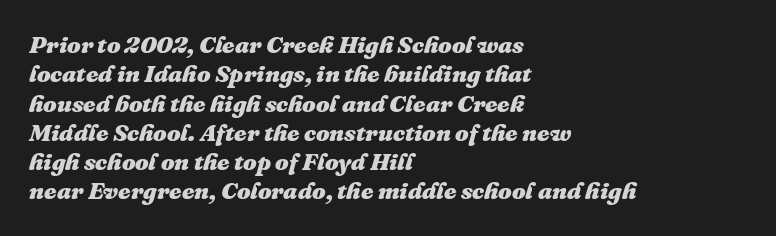
The image shows 24 px bold type, italic (leaning right); set left-aligned, line spacing 1.22x, normal letter spacing, not underlined.
